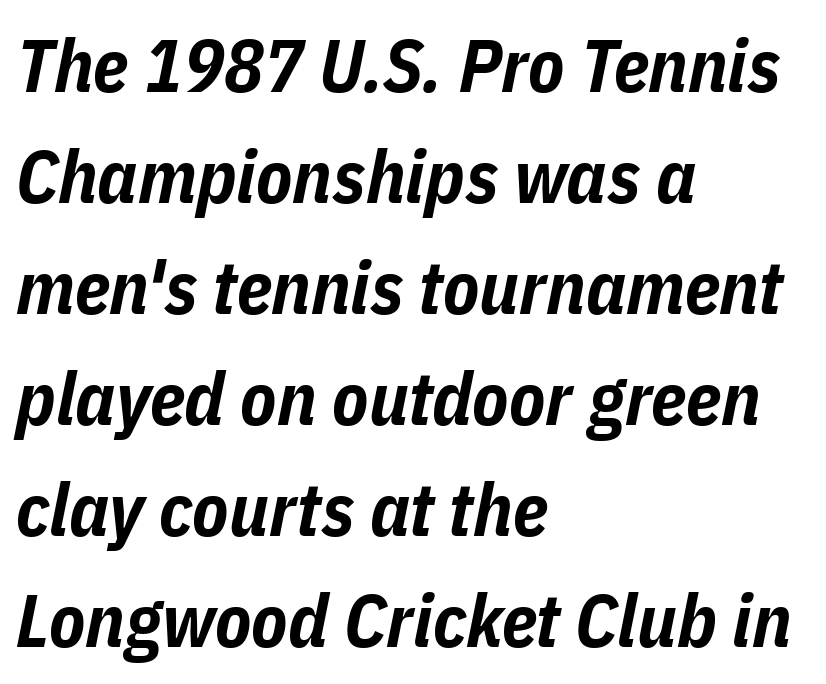
These lines sit exactly where default settings would place them. Set as a true bold cut, around the 700 mark. Caption: multi-line text, flush left, ragged right. You could call the tracking neutral — neither tight nor loose. When letters slant like this, we call the style italic.
